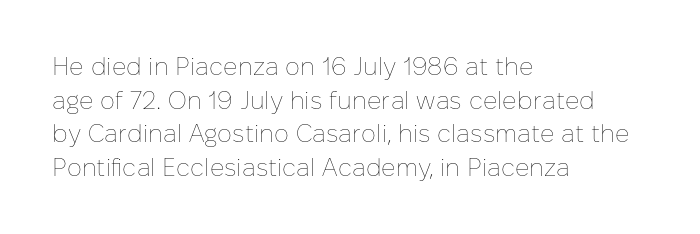
Q: Is the text bold? A: No.
Q: Is the text italic (slanted)? A: No, it is upright.
Q: Is the text underlined? A: No.
Q: How is the paragraph aligned? A: Left-aligned.
Q: Is the spacing between letters normal or unusually wide? A: Normal.
Q: Is the spacing between lines tight, normal or loose? A: Normal.
